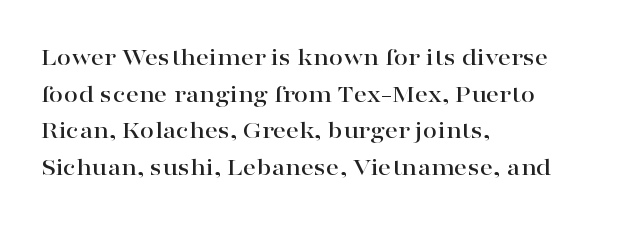
Q: Is the text italic (slanted)? A: No, it is upright.
Q: Is the text underlined? A: No.
Q: How is the paragraph aligned? A: Left-aligned.
Q: Is the spacing between letters normal or unusually wide? A: Normal.
Q: Is the spacing between lines tight, normal or loose? A: Normal.
